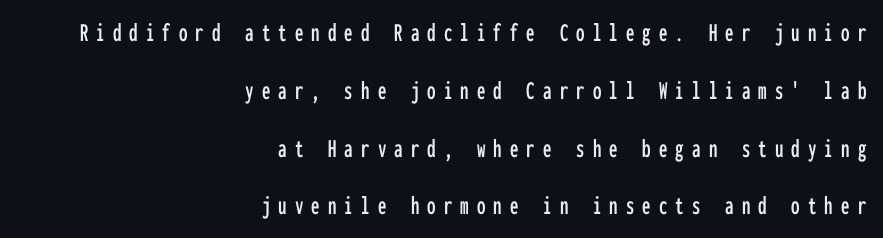
{"italic": "no", "underline": "no", "align": "right", "line_spacing": "loose", "line_spacing_ratio": 2.14, "letter_spacing": "wide", "letter_spacing_em": 0.3, "glyph_px": 27}
